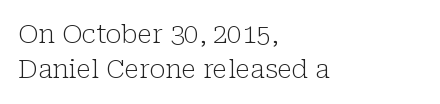
The image shows 26 px text type, upright; set left-aligned, normal line spacing (1.36x), normal letter spacing, not underlined.
